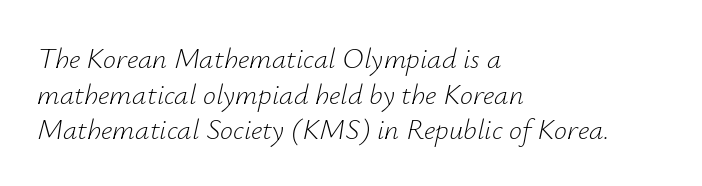
The image shows 29 px light type, italic (leaning right); set left-aligned, line spacing 1.23x, normal letter spacing, not underlined; low stroke contrast and a small x-height.
